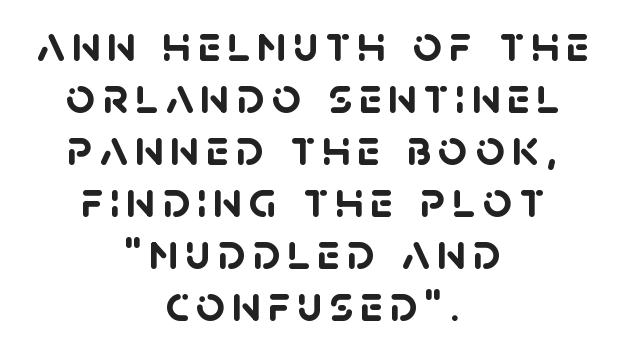
The image shows 51 px semibold sans-serif type; set centered, tight line spacing (1.02x), not underlined; low stroke contrast and a large x-height.
